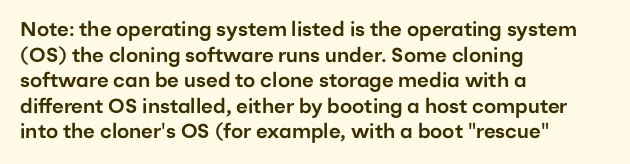
Nobody drew a line under any word here. Italic? Not at all — the glyphs are vertical. The rendering uses a moderate line-height, typical for paragraphs. You could call the tracking neutral — neither tight nor loose. This sample is left-justified, so line endings fall wherever the words run out.
